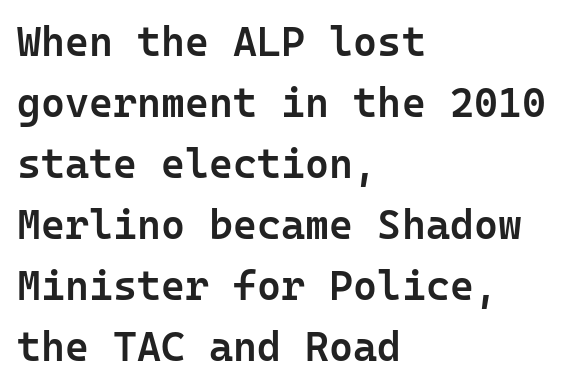
The image shows 41 px semibold sans-serif type, upright, monospaced; set left-aligned, normal line spacing (1.49x), normal letter spacing, not underlined; low stroke contrast and a medium x-height.
